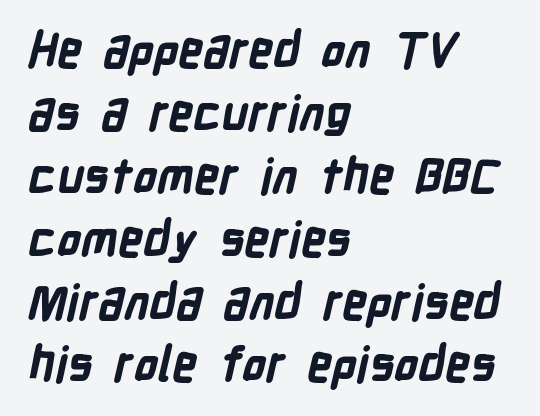
Alignment: flush left. Tracking value appears to be zero — textbook default spacing. Any mark beneath the type? The region is blank. Font category for this specimen: sans-serif. Heavy, bold letterforms.
